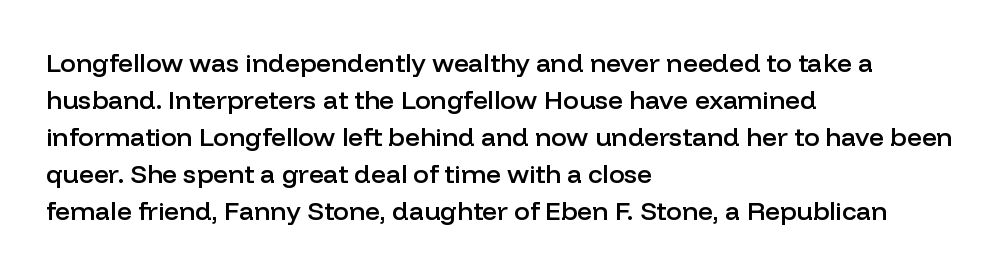
Successive baselines arrive at the customary interval. What weight is shown? A semibold, between regular and bold. The baseline area is clear. Compared with typical body copy, the letter spacing here is the same. When letters stand straight like this, we call the style roman or upright.
